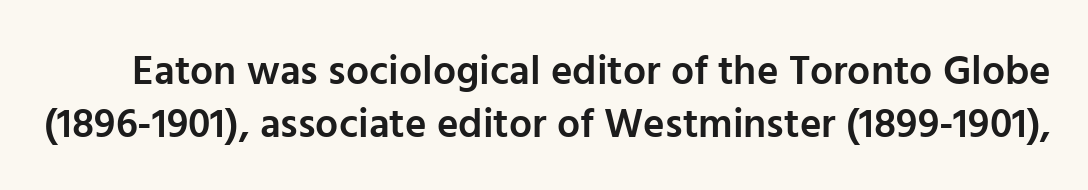
Inter-character spacing is left at the font's built-in metrics. Posture: vertical. Proportional: the letters do not fall into vertical columns. Each new line begins a customary step beneath the previous one. Does the type have serifs? No, each stem ends abruptly.
